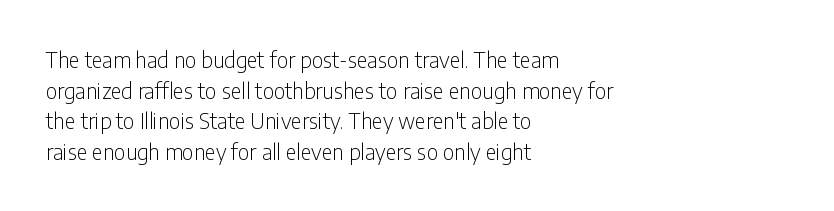
{"italic": "no", "bold": "no", "underline": "no", "align": "left", "line_spacing": "normal", "line_spacing_ratio": 1.46, "letter_spacing": "normal", "letter_spacing_em": 0.0, "glyph_px": 21}
